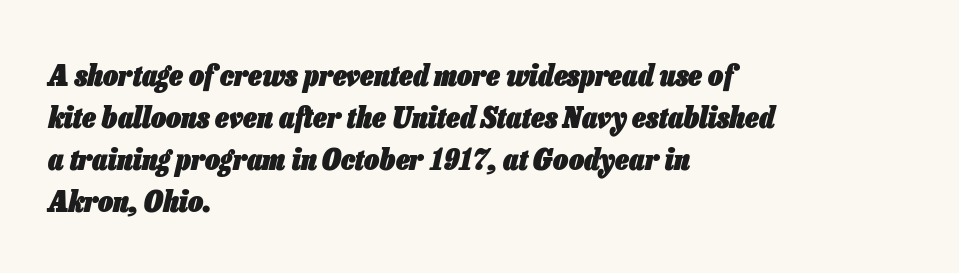
Q: Is the text bold? A: Yes.
Q: Is the text italic (slanted)? A: Yes, it leans right by about 13 degrees.
Q: Is the text underlined? A: No.
Q: How is the paragraph aligned? A: Left-aligned.
Q: Is the spacing between letters normal or unusually wide? A: Normal.
Q: Is the spacing between lines tight, normal or loose? A: Normal.
Q: Width (condensed, normal, or wide)? A: Condensed.
Q: Stroke contrast? A: Low.
Q: x-height? A: Medium.
Q: Monospaced? A: No.
